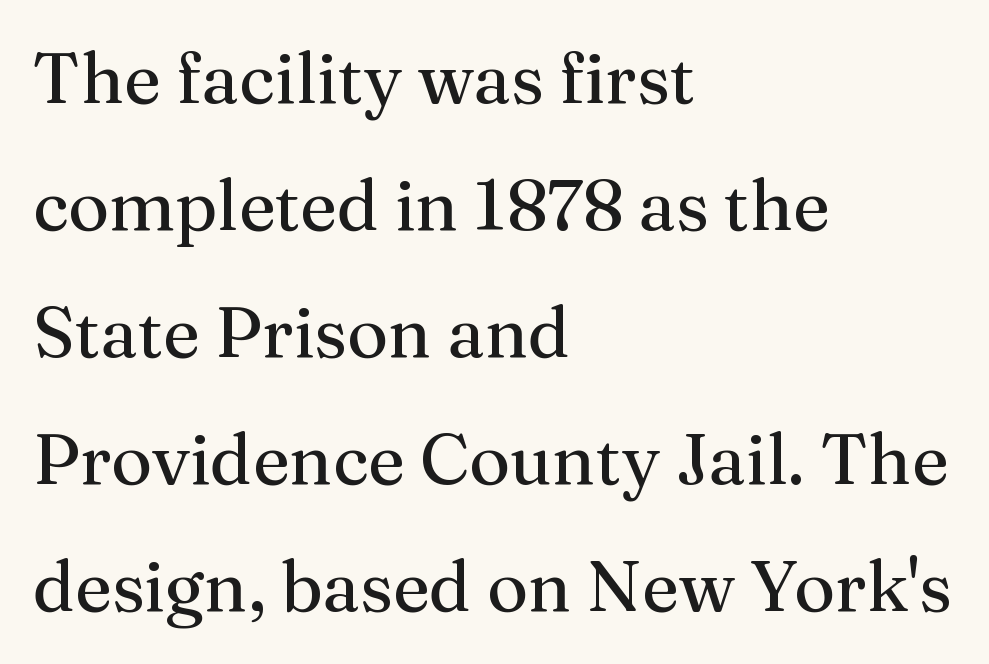
Compared with a centered layout, this one pins lines to the left instead. The weight would be labelled regular, book, light, or lighter still. The words here are not underlined. Every stem runs plumb, perpendicular to the baseline. Characters follow at the spacing the type designer built in.
